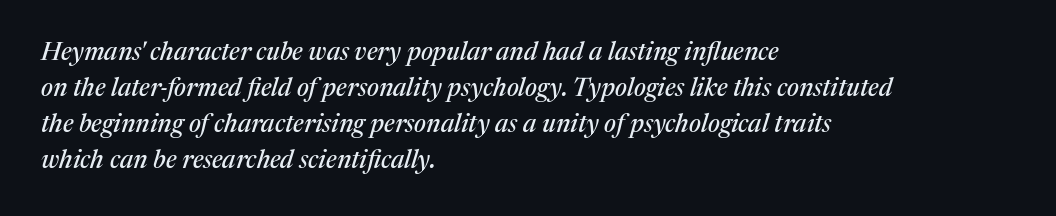
The image shows 25 px text type, italic (leaning right); set left-aligned, normal line spacing (1.44x), normal letter spacing, not underlined.
